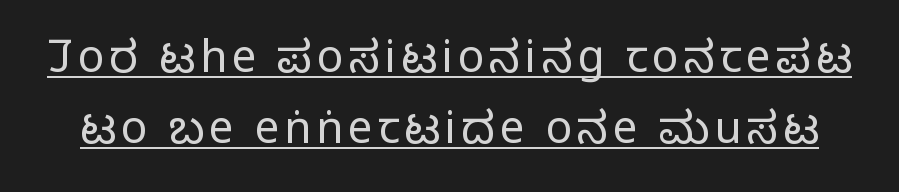
The image shows 44 px regular-weight, condensed sans-serif type, upright; set normal line spacing (1.61x), underlined; low stroke contrast and a large x-height.
